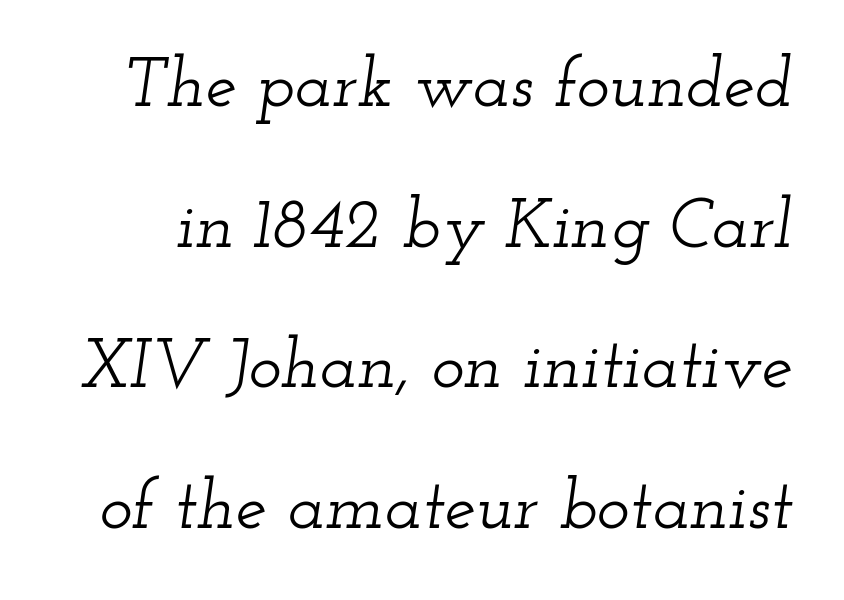
{"serif": "yes", "italic": "yes", "lean": "right", "slant_degrees": 12, "width": "wide", "stroke_contrast": "low", "x_height": "small", "monospaced": "no", "underline": "no", "line_spacing": "loose", "line_spacing_ratio": 2.01, "letter_spacing": "normal", "letter_spacing_em": 0.0, "glyph_px": 70}
